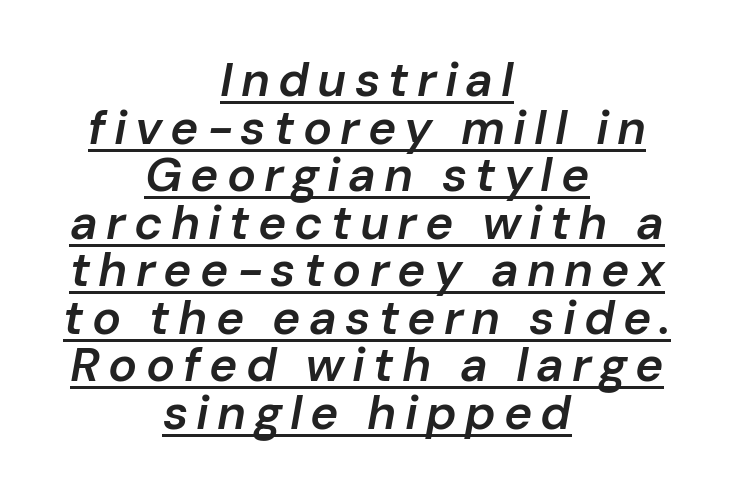
Q: Is the text bold? A: Semi-bold.
Q: Is the text italic (slanted)? A: Yes, it leans right by about 10 degrees.
Q: Is the text underlined? A: Yes.
Q: How is the paragraph aligned? A: Centered.
Q: Is the spacing between lines tight, normal or loose? A: Tight.
Q: Width (condensed, normal, or wide)? A: Normal.
Q: Stroke contrast? A: Low.
Q: x-height? A: Medium.
Q: Monospaced? A: No.
